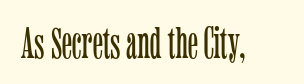
Q: Is the text bold? A: No.
Q: Is the text italic (slanted)? A: No, it is upright.
Q: Is the typeface a serif or a sans-serif typeface? A: Serif.
Q: Is the text underlined? A: No.
Q: Is the spacing between letters normal or unusually wide? A: Normal.
Q: Width (condensed, normal, or wide)? A: Condensed.
Q: Stroke contrast? A: Low.
Q: x-height? A: Medium.
Q: Monospaced? A: No.
